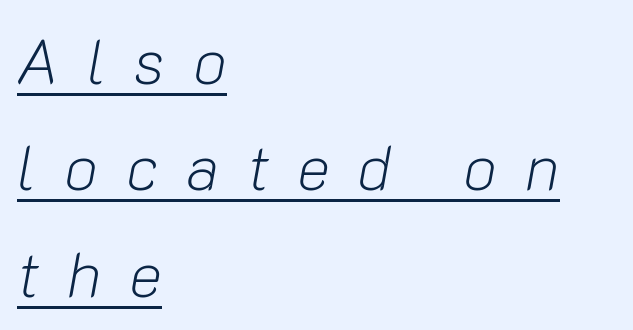
The strokes are not fattened; the text isn't bold. What's the leading like? Ordinary, nothing unusual. The rendered words wear a rule along their underside. A classic flush-left, rag-right setting is used for this passage.
